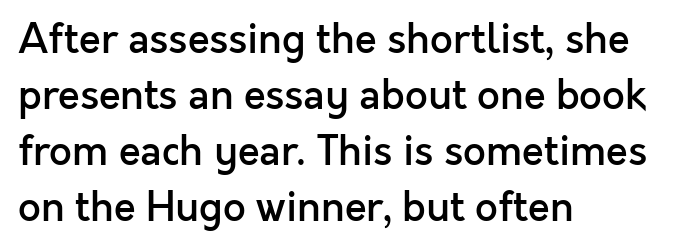
Q: Is the text bold? A: Semi-bold.
Q: Is the text italic (slanted)? A: No, it is upright.
Q: Is the typeface a serif or a sans-serif typeface? A: Sans-serif.
Q: Is the text underlined? A: No.
Q: How is the paragraph aligned? A: Left-aligned.
Q: Is the spacing between letters normal or unusually wide? A: Normal.
Q: Is the spacing between lines tight, normal or loose? A: Normal.
Q: Width (condensed, normal, or wide)? A: Normal.
Q: x-height? A: Medium.
Q: Monospaced? A: No.
